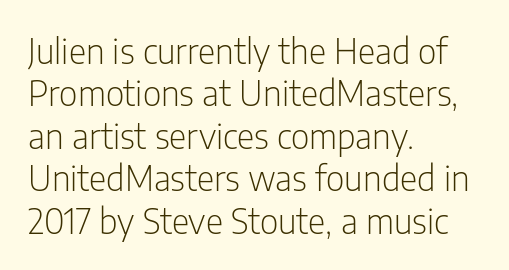
No heavy texture on the line: the type isn't bold. Plain, unruled lines of type. The passage shown is typeset with a sans-serif family. The lettering holds an erect, upright posture throughout. Line starts are locked; line ends wander.
